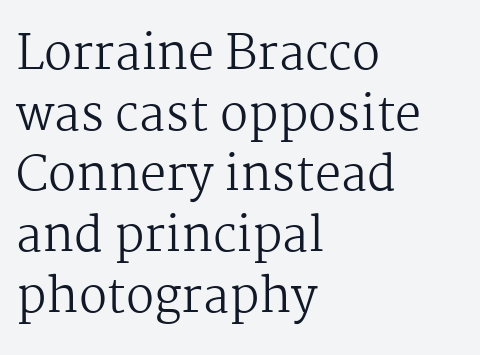
Descender tails drop into unmarked territory. No extra tracking has been applied to these lines. What's the leading like? Ordinary, nothing unusual. Layout note: lines flush left. Proportional: the letters do not fall into vertical columns.
